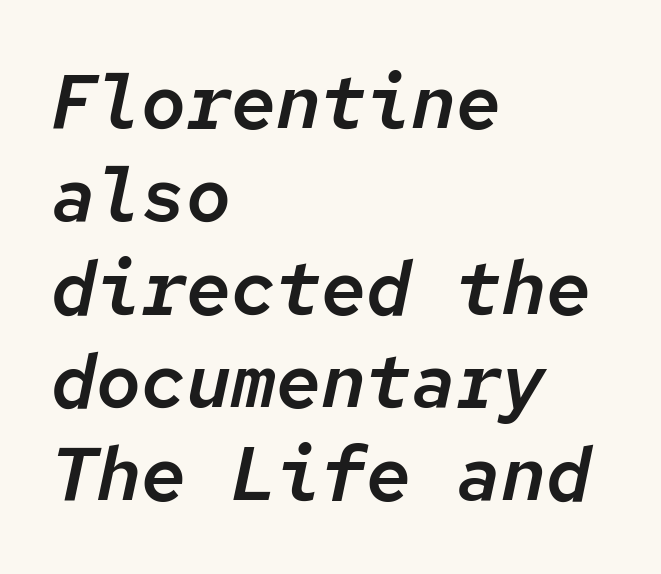
{"italic": "yes", "lean": "right", "slant_degrees": 12, "width": "normal", "stroke_contrast": "low", "x_height": "medium", "monospaced": "yes", "underline": "no", "align": "left", "line_spacing_ratio": 1.24, "letter_spacing": "normal", "letter_spacing_em": 0.0, "glyph_px": 75}
